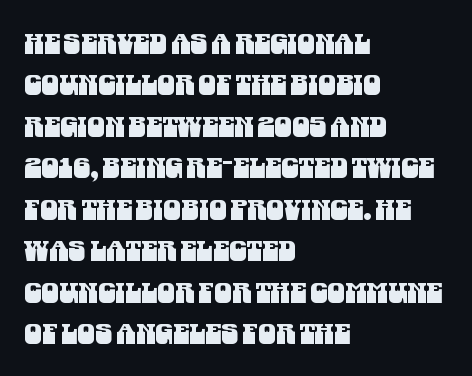
The image shows 28 px condensed sans-serif type; set left-aligned, normal line spacing (1.48x), normal letter spacing, not underlined; medium stroke contrast and a large x-height.
